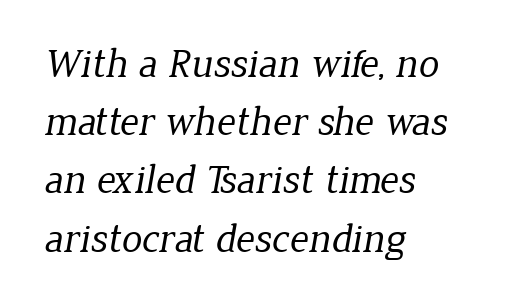
Q: Is the text bold? A: No.
Q: Is the typeface a serif or a sans-serif typeface? A: Serif.
Q: Is the text underlined? A: No.
Q: How is the paragraph aligned? A: Left-aligned.
Q: Is the spacing between letters normal or unusually wide? A: Normal.
Q: Is the spacing between lines tight, normal or loose? A: Normal.
Q: Width (condensed, normal, or wide)? A: Normal.
Q: Stroke contrast? A: Low.
Q: x-height? A: Medium.
Q: Monospaced? A: No.
